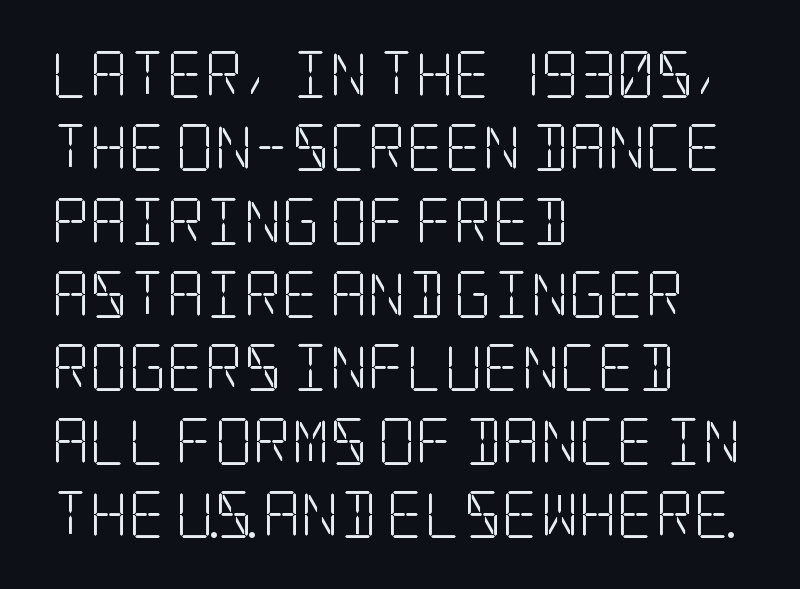
Q: Is the text bold? A: No.
Q: Is the text italic (slanted)? A: No, it is upright.
Q: Is the typeface a serif or a sans-serif typeface? A: Serif.
Q: Is the text underlined? A: No.
Q: How is the paragraph aligned? A: Left-aligned.
Q: Is the spacing between letters normal or unusually wide? A: Normal.
Q: Is the spacing between lines tight, normal or loose? A: Normal.
Q: Width (condensed, normal, or wide)? A: Condensed.
Q: Stroke contrast? A: Low.
Q: x-height? A: Large.
